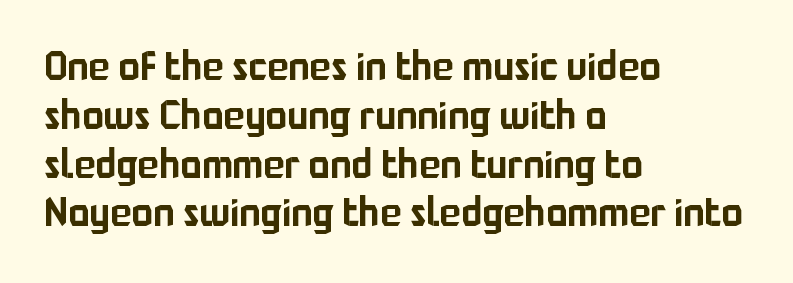
The image shows 40 px sans-serif type, upright; set left-aligned, line spacing 1.22x, normal letter spacing, not underlined; low stroke contrast and a medium x-height.
